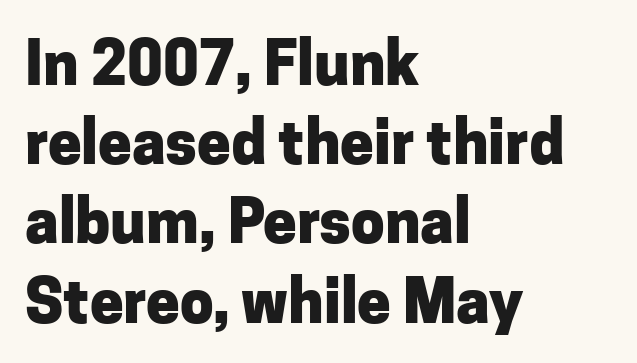
The image shows 60 px heavy sans-serif type, upright; set left-aligned, normal line spacing (1.32x), normal letter spacing, not underlined; low stroke contrast and a medium x-height.
